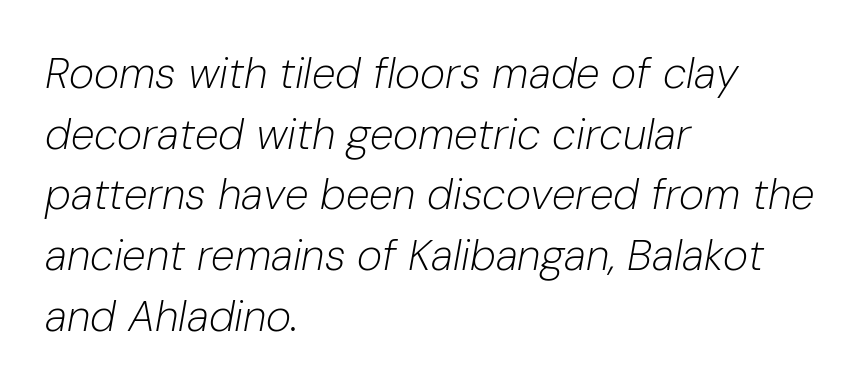
Q: Is the text bold? A: No.
Q: Is the text italic (slanted)? A: Yes, it leans right by about 10 degrees.
Q: Is the text underlined? A: No.
Q: How is the paragraph aligned? A: Left-aligned.
Q: Is the spacing between letters normal or unusually wide? A: Normal.
Q: Is the spacing between lines tight, normal or loose? A: Normal.
Q: Width (condensed, normal, or wide)? A: Normal.
Q: Stroke contrast? A: Low.
Q: x-height? A: Medium.
Q: Monospaced? A: No.
